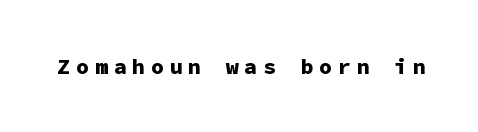
{"italic": "no", "bold": "yes", "underline": "no", "letter_spacing": "wide", "letter_spacing_em": 0.25, "glyph_px": 22}
